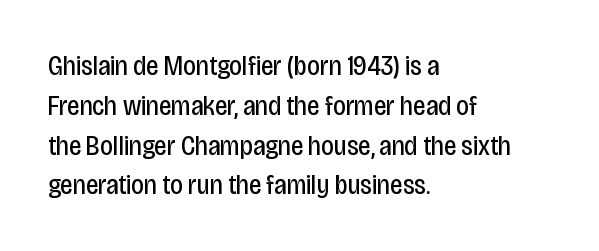
{"serif": "no", "italic": "no", "bold": "no", "weight": "regular", "width": "condensed", "stroke_contrast": "low", "x_height": "large", "monospaced": "no", "underline": "no", "align": "left", "line_spacing": "normal", "line_spacing_ratio": 1.42, "letter_spacing": "normal", "letter_spacing_em": 0.0, "glyph_px": 28}
